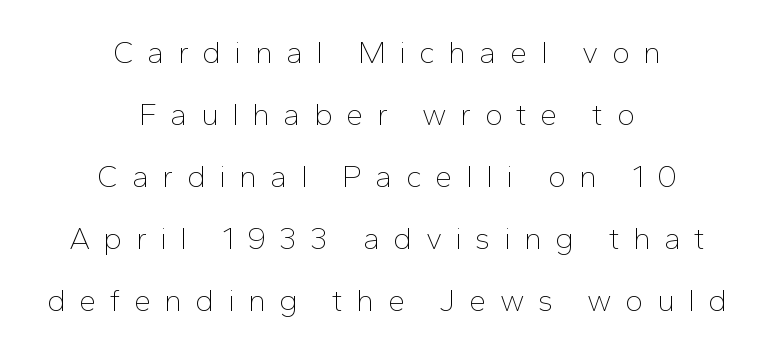
The image shows 31 px thin sans-serif type, upright; set centered, loose line spacing (2.0x), unusually wide letter spacing (+0.43 em), not underlined; low stroke contrast and a medium x-height.
